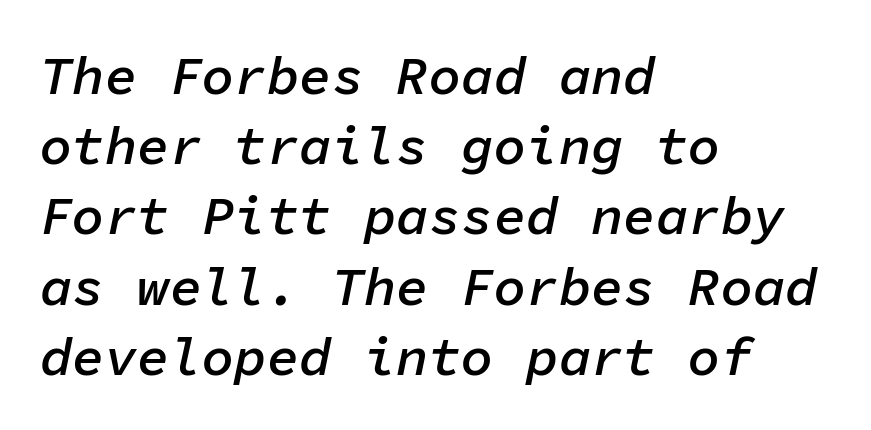
Q: Is the text bold? A: Semi-bold.
Q: Is the text italic (slanted)? A: Yes, it leans right by about 11 degrees.
Q: Is the text underlined? A: No.
Q: How is the paragraph aligned? A: Left-aligned.
Q: Is the spacing between letters normal or unusually wide? A: Normal.
Q: Is the spacing between lines tight, normal or loose? A: Normal.
Q: Width (condensed, normal, or wide)? A: Normal.
Q: Stroke contrast? A: Low.
Q: x-height? A: Medium.
Q: Monospaced? A: Yes.
